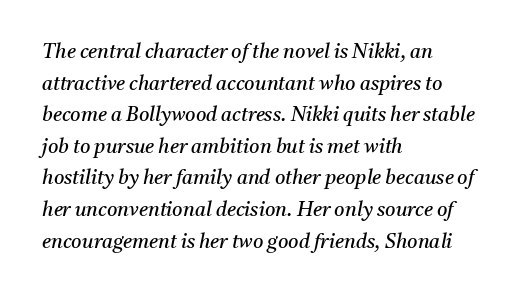
Q: Is the text bold? A: No.
Q: Is the text italic (slanted)? A: Yes, it leans right by about 11 degrees.
Q: Is the text underlined? A: No.
Q: How is the paragraph aligned? A: Left-aligned.
Q: Is the spacing between letters normal or unusually wide? A: Normal.
Q: Is the spacing between lines tight, normal or loose? A: Normal.
